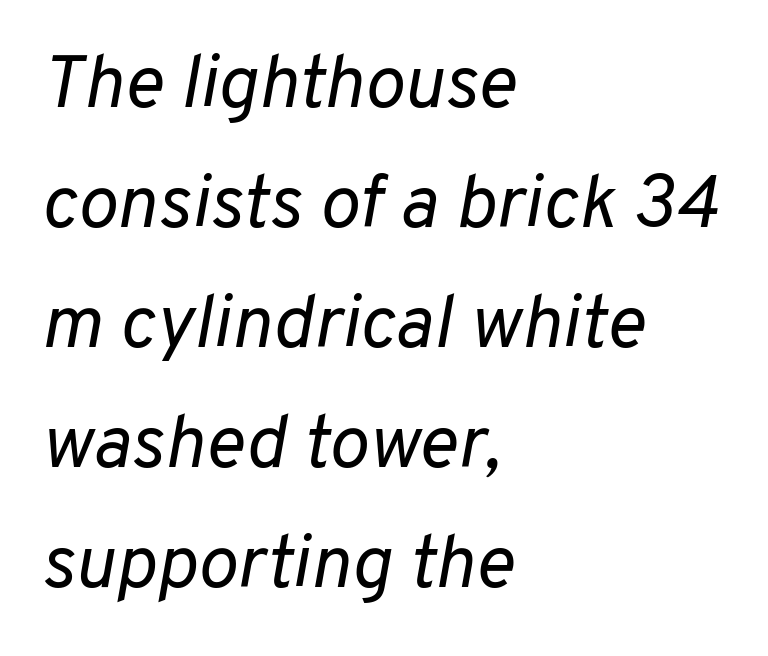
You could not count columns in this text — the font is proportionally spaced. No chunkiness to these letters — they're not bold. Slant detected: the letters are inclined. Notice how the passage keeps a crisp vertical edge on the left only. Lines of text with bare space underneath. The leading is moderate, giving the passage an even texture.
